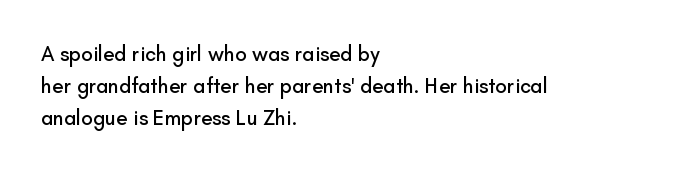
{"italic": "no", "underline": "no", "align": "left", "line_spacing": "normal", "line_spacing_ratio": 1.52, "letter_spacing": "normal", "letter_spacing_em": 0.0, "glyph_px": 21}
